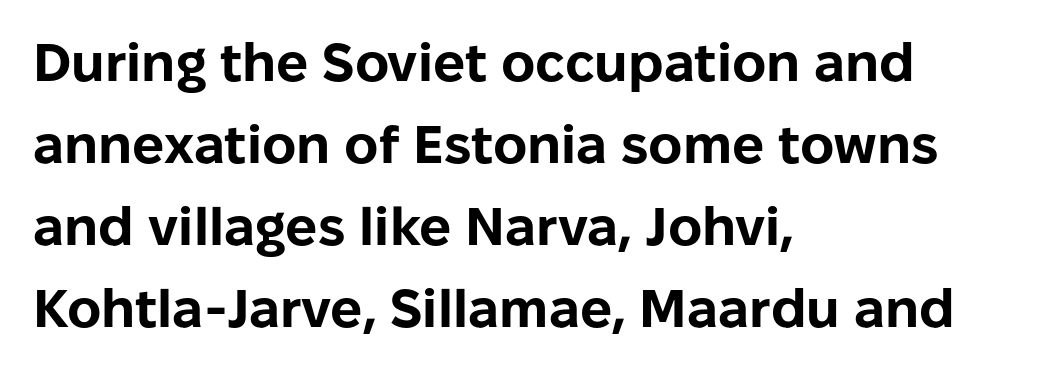
The lines in this sample share a left origin and differ only in where they stop. Does the lettering tilt? It doesn't — this is upright. Note the varied advance widths — an 'i' is clearly narrower than an 'm'. The characters look thick and weighty, a clear bold.
